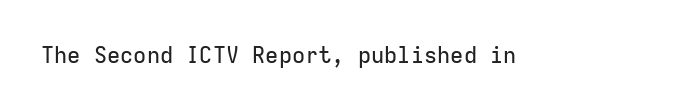
Q: Is the text italic (slanted)? A: No, it is upright.
Q: Is the text underlined? A: No.
Q: Is the spacing between letters normal or unusually wide? A: Normal.
